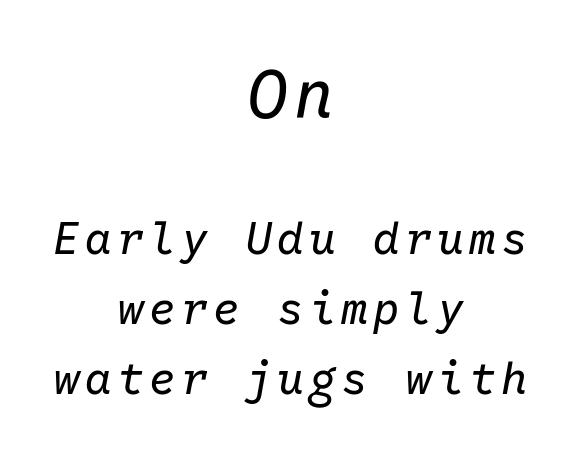
{"italic": "yes", "lean": "right", "slant_degrees": 10, "bold": "no", "weight": "regular", "width": "normal", "stroke_contrast": "low", "x_height": "medium", "monospaced": "yes", "underline": "no", "align": "center", "line_spacing": "normal", "line_spacing_ratio": 1.55, "larger_block": "first", "size_ratio": 1.49, "glyph_px": 67}
